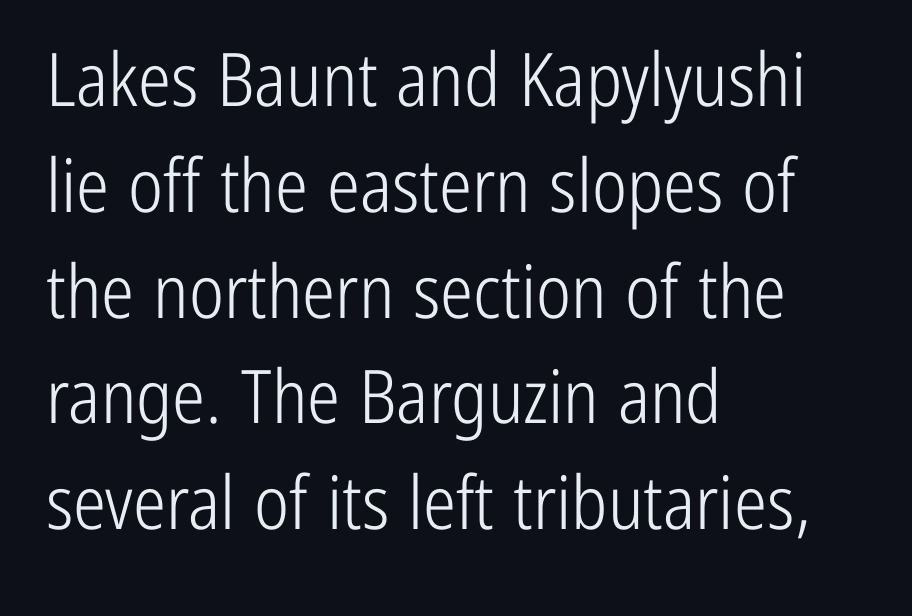
{"serif": "no", "italic": "no", "bold": "no", "weight": "light", "width": "condensed", "stroke_contrast": "low", "x_height": "medium", "monospaced": "no", "underline": "no", "align": "left", "line_spacing": "normal", "line_spacing_ratio": 1.43, "letter_spacing": "normal", "letter_spacing_em": 0.0, "glyph_px": 74}
